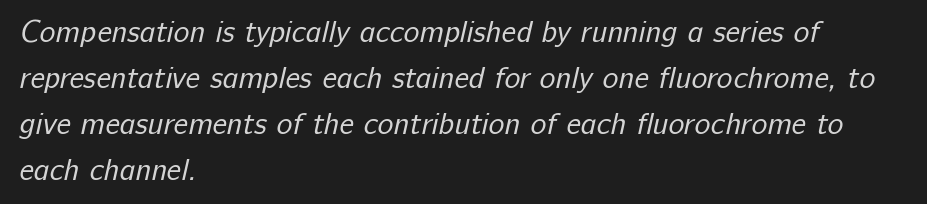
Q: Is the text bold? A: No.
Q: Is the typeface a serif or a sans-serif typeface? A: Sans-serif.
Q: Is the text underlined? A: No.
Q: How is the paragraph aligned? A: Left-aligned.
Q: Is the spacing between letters normal or unusually wide? A: Normal.
Q: Is the spacing between lines tight, normal or loose? A: Normal.
Q: Width (condensed, normal, or wide)? A: Normal.
Q: Stroke contrast? A: Low.
Q: x-height? A: Medium.
Q: Monospaced? A: No.
